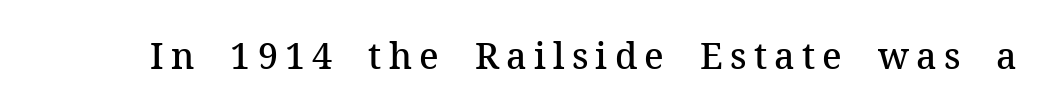
The passage shown is not underscored anywhere. Every stem runs plumb, perpendicular to the baseline. Look at the tracking — it's clearly loosened, letters drifting apart. These lines are rendered in a variable-pitch font. Letterform terminals end in serifs throughout the passage.
